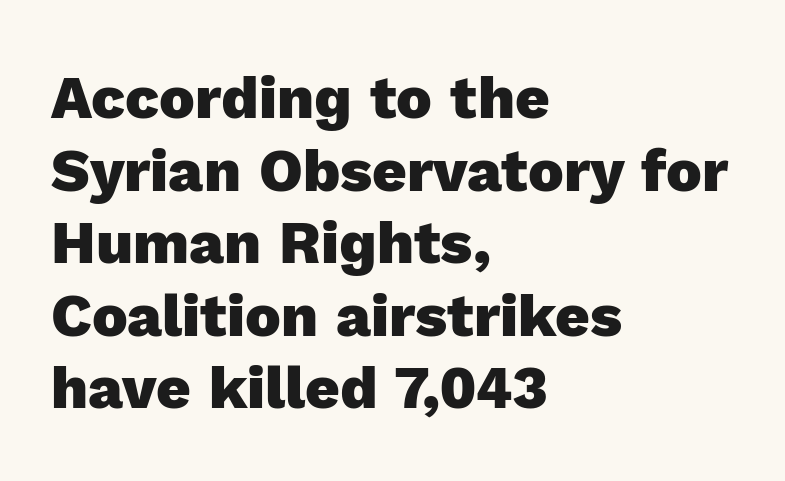
{"serif": "no", "italic": "no", "bold": "yes", "weight": "heavy", "width": "normal", "x_height": "medium", "monospaced": "no", "underline": "no", "align": "left", "line_spacing_ratio": 1.21, "letter_spacing": "normal", "letter_spacing_em": 0.0, "glyph_px": 60}
